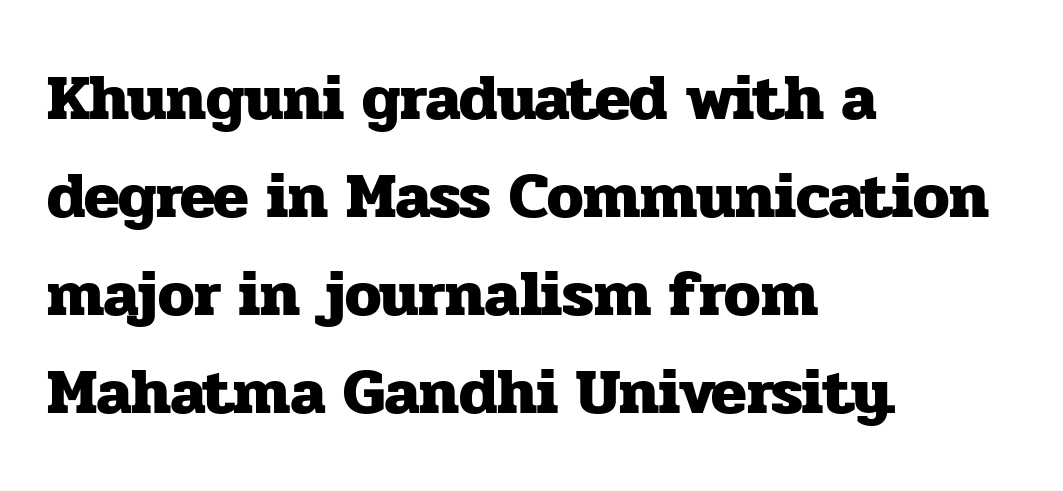
The image shows 65 px heavy serif type, upright; set left-aligned, normal line spacing (1.51x), normal letter spacing, not underlined; low stroke contrast and a medium x-height.
